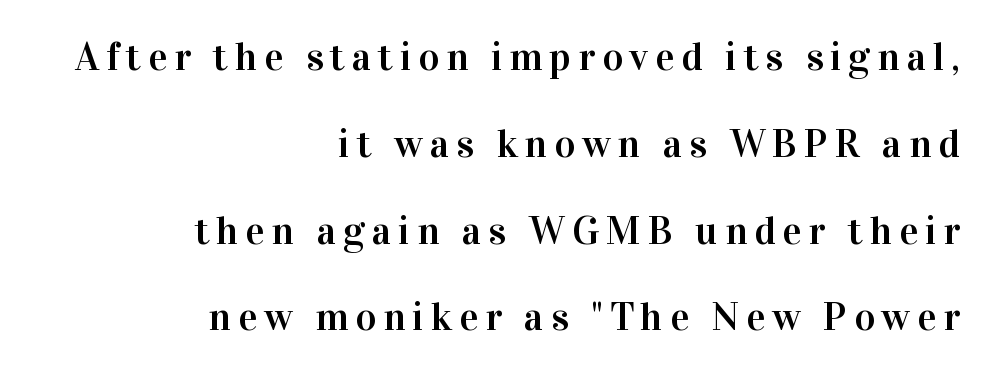
This sample is right-justified, so line beginnings fall wherever the words allow. Letters rest on an invisible, unmarked baseline. The passage shown is typed in a proportional face where columns would drift. Airy leading.
